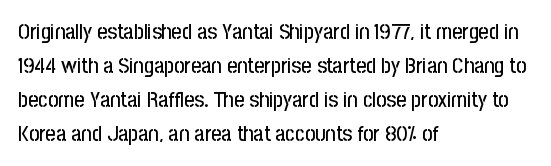
The image shows 22 px text type, upright; set left-aligned, normal line spacing (1.54x), normal letter spacing, not underlined.
